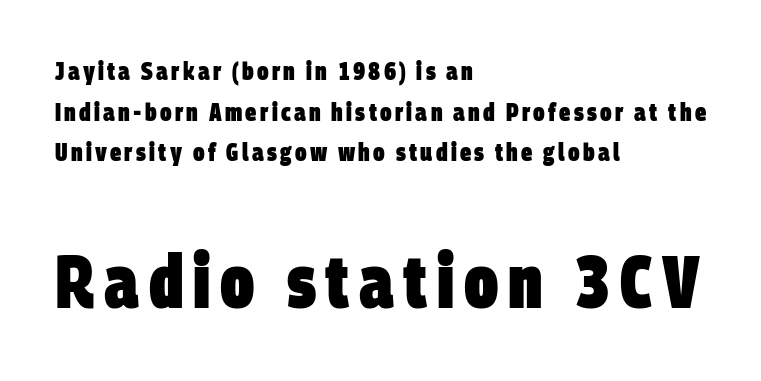
Q: Is the text bold? A: Yes.
Q: Is the typeface a serif or a sans-serif typeface? A: Sans-serif.
Q: Is the text underlined? A: No.
Q: How is the paragraph aligned? A: Left-aligned.
Q: Is the spacing between lines tight, normal or loose? A: Normal.
Q: Which block of text is set in a larger size, the first (top) or the second (bottom)? A: The second (bottom) one.
Q: Width (condensed, normal, or wide)? A: Condensed.
Q: Stroke contrast? A: Low.
Q: x-height? A: Large.
Q: Monospaced? A: No.
